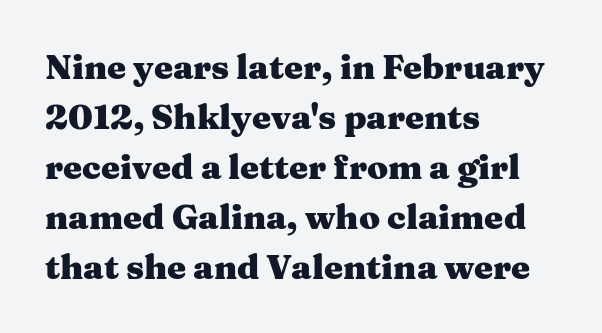
{"serif": "yes", "italic": "no", "bold": "yes", "weight": "heavy", "width": "wide", "stroke_contrast": "medium", "x_height": "medium", "monospaced": "no", "underline": "no", "align": "left", "line_spacing": "normal", "line_spacing_ratio": 1.47, "letter_spacing": "normal", "letter_spacing_em": 0.0, "glyph_px": 34}
